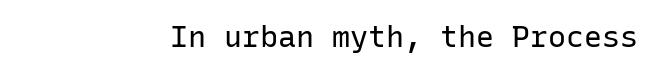
The image shows 30 px regular-weight sans-serif type, upright, monospaced; set normal letter spacing, not underlined; low stroke contrast and a medium x-height.
